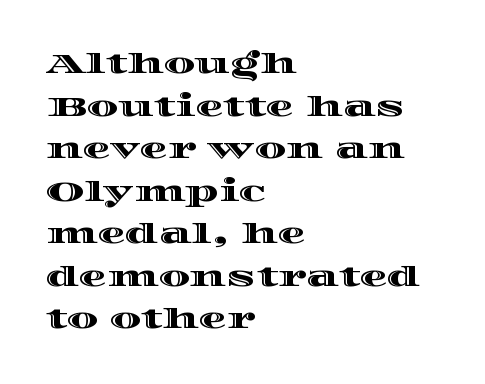
Line beginnings align vertically; line endings do not. Nobody touched the tracking dial on this one. The strip under each line holds only bare page. Posture: vertical. Varying glyph widths throughout — classic text-font behaviour. Baseline-to-baseline distance is the conventional proportion of letter height.
